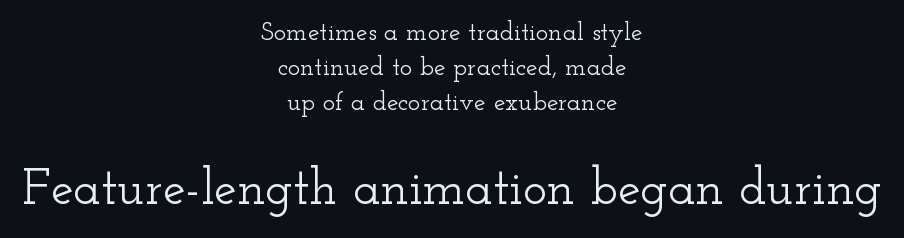
{"serif": "yes", "italic": "no", "width": "wide", "stroke_contrast": "low", "x_height": "small", "monospaced": "no", "underline": "no", "align": "center", "line_spacing": "normal", "line_spacing_ratio": 1.34, "letter_spacing": "normal", "letter_spacing_em": 0.0, "larger_block": "second", "size_ratio": 1.96, "glyph_px": 51}
